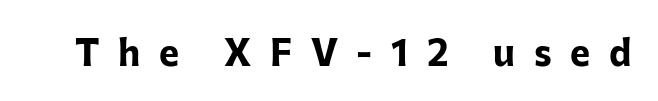
{"serif": "no", "italic": "no", "bold": "yes", "weight": "bold", "width": "normal", "stroke_contrast": "low", "x_height": "medium", "monospaced": "no", "underline": "no", "letter_spacing": "wide", "letter_spacing_em": 0.49, "glyph_px": 38}
